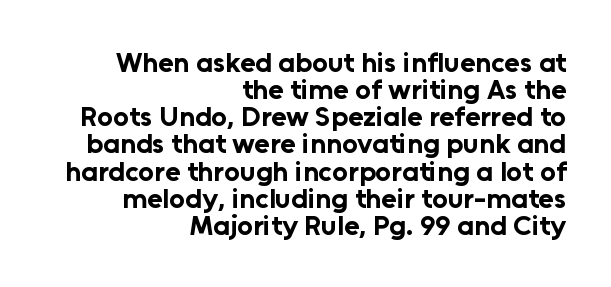
{"serif": "no", "italic": "no", "bold": "yes", "weight": "bold", "width": "normal", "stroke_contrast": "low", "x_height": "medium", "monospaced": "no", "underline": "no", "align": "right", "line_spacing": "tight", "line_spacing_ratio": 0.97, "letter_spacing": "normal", "letter_spacing_em": 0.0, "glyph_px": 28}
